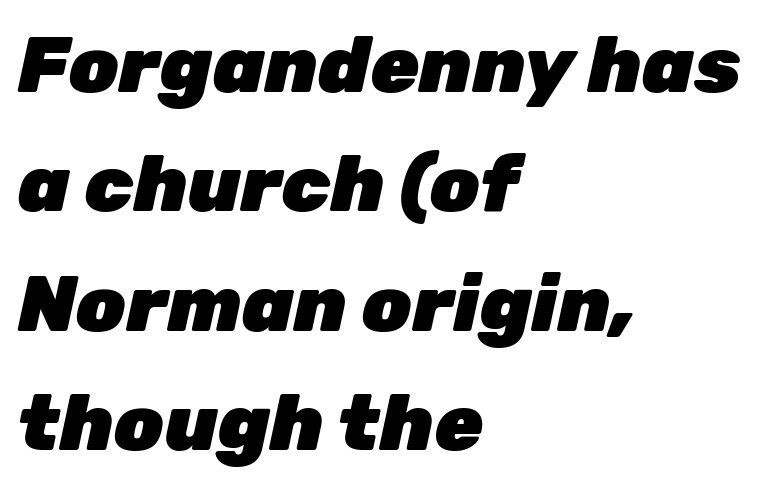
This is heavy type, rendered in bold. Horizontally, the lines are justified to the leading edge only. Each letter keeps its own natural width here, so spacing adapts to shape. What's the leading like? Ordinary, nothing unusual.
